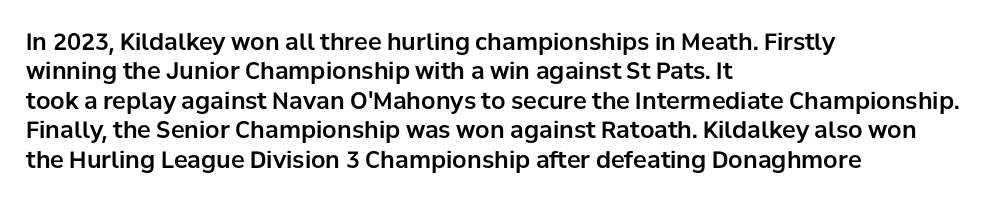
The image shows 23 px text type, upright; set left-aligned, normal line spacing (1.28x), normal letter spacing, not underlined.
